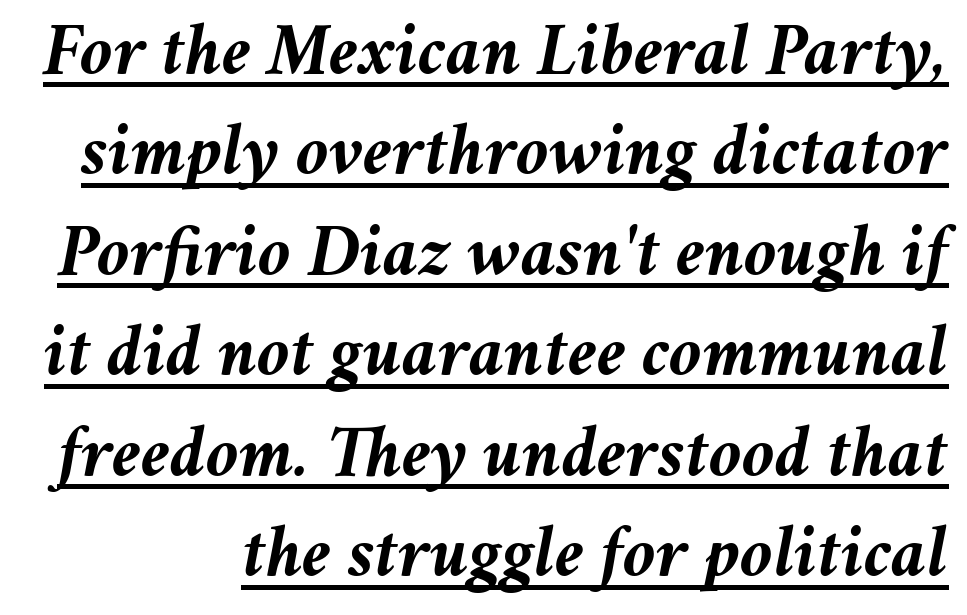
Q: Is the text bold? A: Yes.
Q: Is the text italic (slanted)? A: Yes, it leans right by about 11 degrees.
Q: Is the text underlined? A: Yes.
Q: Is the spacing between letters normal or unusually wide? A: Normal.
Q: Is the spacing between lines tight, normal or loose? A: Normal.
Q: Width (condensed, normal, or wide)? A: Normal.
Q: Stroke contrast? A: Medium.
Q: x-height? A: Medium.
Q: Monospaced? A: No.
